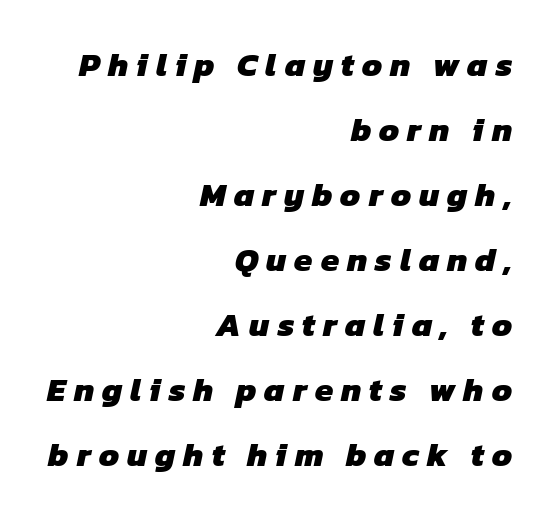
{"serif": "no", "bold": "yes", "weight": "heavy", "width": "normal", "stroke_contrast": "low", "x_height": "medium", "monospaced": "no", "underline": "no", "align": "right", "line_spacing": "loose", "line_spacing_ratio": 1.97, "letter_spacing": "wide", "letter_spacing_em": 0.24, "glyph_px": 33}
